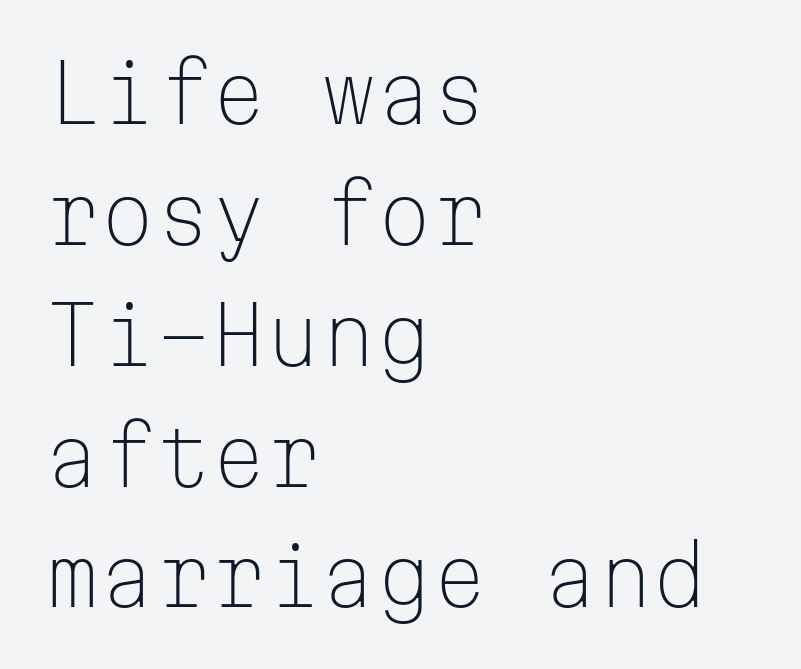
Q: Is the text bold? A: No.
Q: Is the text italic (slanted)? A: No, it is upright.
Q: Is the typeface a serif or a sans-serif typeface? A: Sans-serif.
Q: Is the text underlined? A: No.
Q: How is the paragraph aligned? A: Left-aligned.
Q: Is the spacing between letters normal or unusually wide? A: Normal.
Q: Is the spacing between lines tight, normal or loose? A: Normal.
Q: Width (condensed, normal, or wide)? A: Normal.
Q: Stroke contrast? A: Low.
Q: x-height? A: Medium.
Q: Monospaced? A: Yes.
